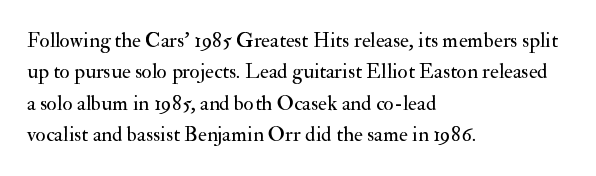
Each row of text sits above clean, open space. Italic? Not at all — the glyphs are vertical. Typeset ragged right — the left edge is the straight one. Each word holds together tightly as a unit, with standard inter-letter gaps. Interline gaps are of average width in this sample.
